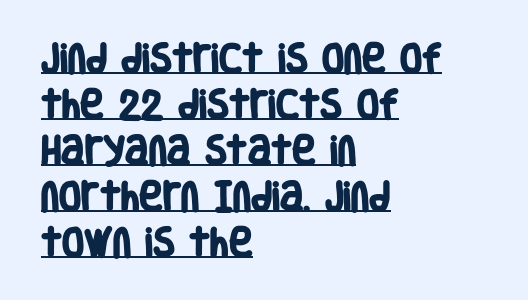
The paragraph has a hard left edge and a soft right edge. What weight is shown? A full bold with thick strokes. Character widths vary here, with narrow letters taking less room than wide ones. The sample's only ornament is a line tracing under the words. Regarding serifs, this sample does without them. Normally led — the rows are evenly, conventionally spaced.
